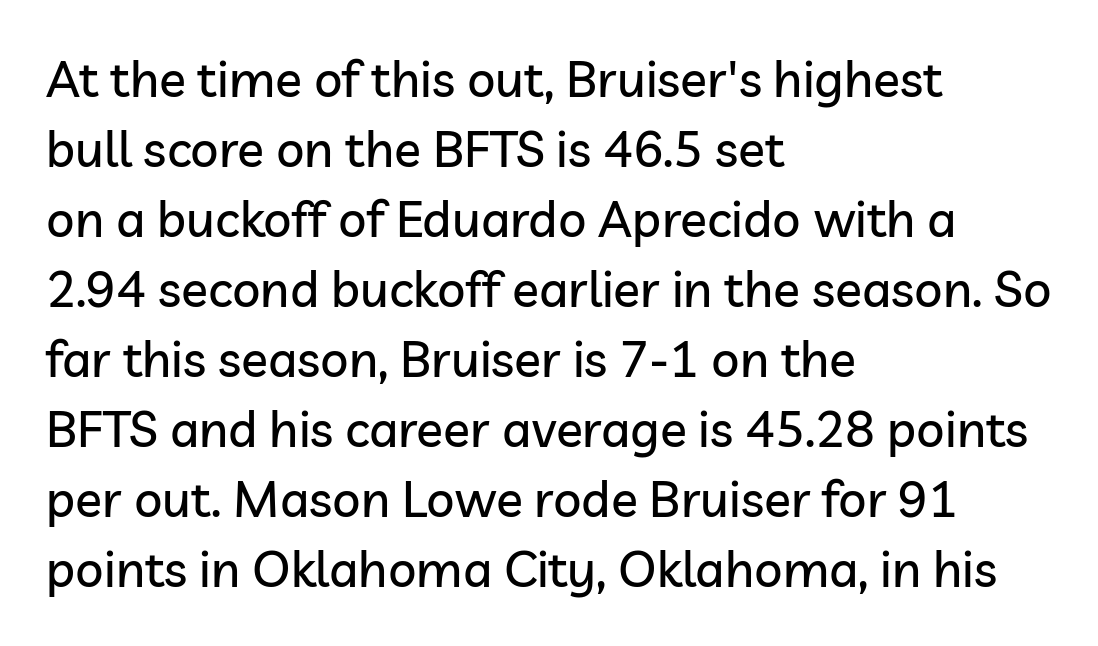
Q: Is the text italic (slanted)? A: No, it is upright.
Q: Is the typeface a serif or a sans-serif typeface? A: Sans-serif.
Q: Is the text underlined? A: No.
Q: How is the paragraph aligned? A: Left-aligned.
Q: Is the spacing between letters normal or unusually wide? A: Normal.
Q: Is the spacing between lines tight, normal or loose? A: Normal.
Q: Width (condensed, normal, or wide)? A: Normal.
Q: Stroke contrast? A: Low.
Q: x-height? A: Medium.
Q: Monospaced? A: No.
